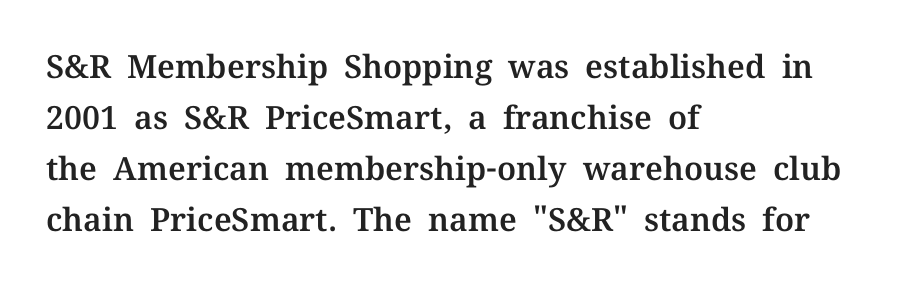
{"serif": "yes", "italic": "no", "width": "normal", "stroke_contrast": "medium", "x_height": "medium", "monospaced": "no", "underline": "no", "align": "left", "line_spacing": "normal", "line_spacing_ratio": 1.59, "letter_spacing": "normal", "letter_spacing_em": 0.0, "glyph_px": 32}
